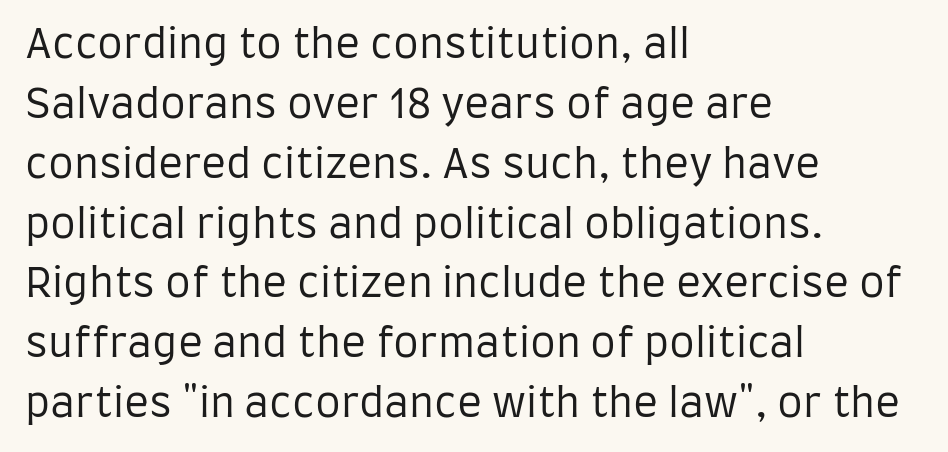
{"serif": "no", "italic": "no", "bold": "no", "weight": "regular", "width": "condensed", "stroke_contrast": "low", "x_height": "large", "monospaced": "no", "underline": "no", "align": "left", "line_spacing": "normal", "line_spacing_ratio": 1.46, "letter_spacing": "normal", "letter_spacing_em": 0.0, "glyph_px": 41}
